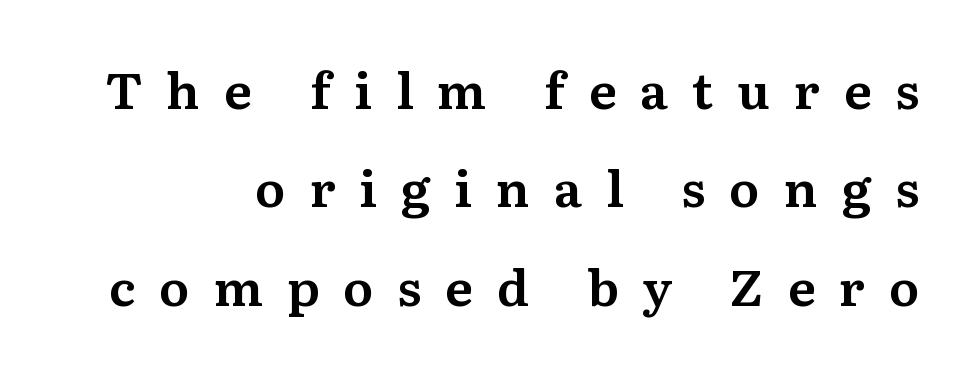
The passage shown stacks its lines with a broad gap. The line texture is sparse and dotted thanks to wide tracking. The words here are not underlined. Short and long lines alike share a common ending point at right.
